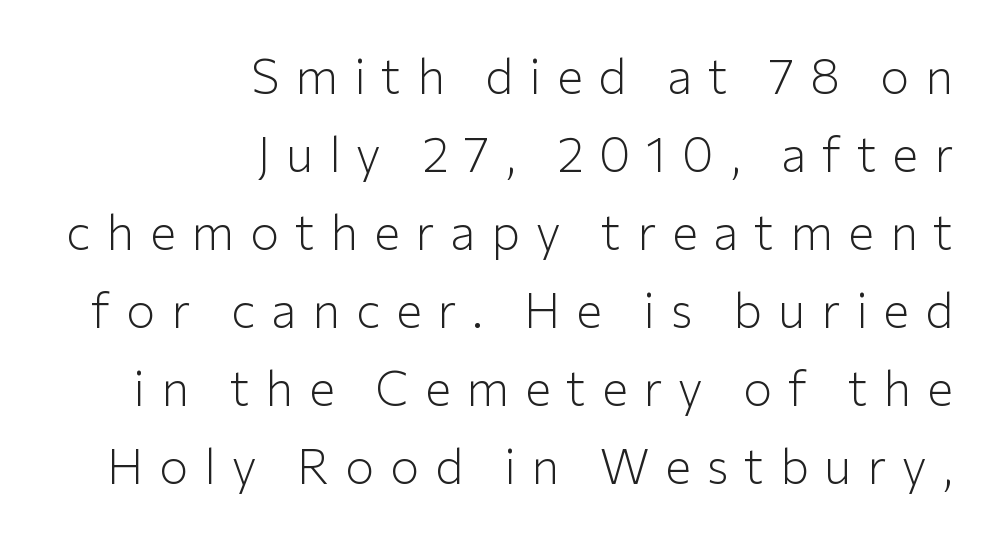
Q: Is the text bold? A: No.
Q: Is the text italic (slanted)? A: No, it is upright.
Q: Is the typeface a serif or a sans-serif typeface? A: Sans-serif.
Q: Is the text underlined? A: No.
Q: How is the paragraph aligned? A: Right-aligned.
Q: Is the spacing between letters normal or unusually wide? A: Unusually wide.
Q: Is the spacing between lines tight, normal or loose? A: Normal.
Q: Width (condensed, normal, or wide)? A: Normal.
Q: Stroke contrast? A: Low.
Q: x-height? A: Medium.
Q: Monospaced? A: No.
